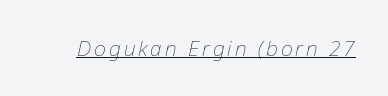
The image shows 21 px text type, italic (leaning right); set underlined.
